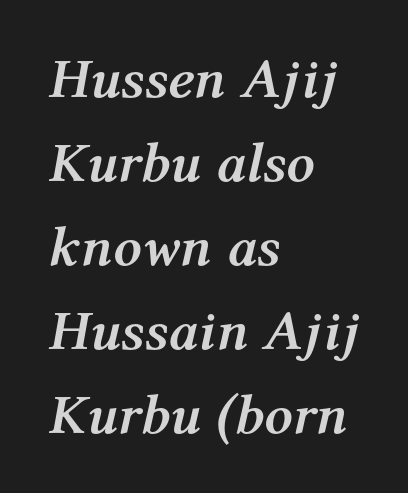
The whole block is typeset with a tilt. These words are printed bold, with thick strokes throughout. This sample uses plain, unmodified letter spacing. Lines of text with bare space underneath. These lines sit exactly where default settings would place them. This sample has the flowing, uneven cadence of proportional lettering.
